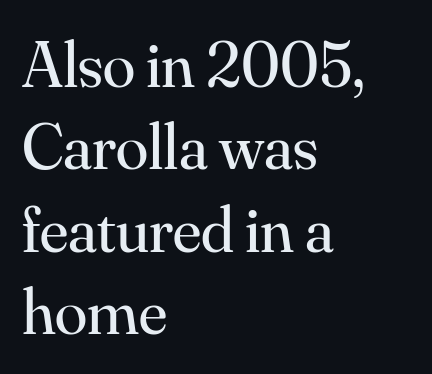
The image shows 66 px regular-weight serif type, upright; set left-aligned, normal line spacing (1.25x), normal letter spacing, not underlined; medium stroke contrast and a small x-height.
